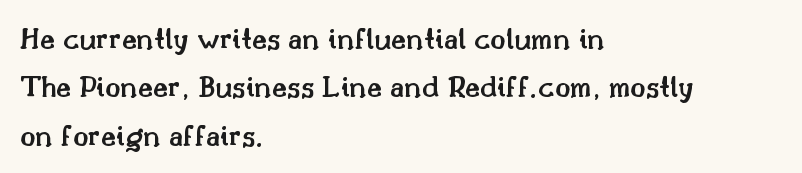
Q: Is the text bold? A: Semi-bold.
Q: Is the text italic (slanted)? A: No, it is upright.
Q: Is the typeface a serif or a sans-serif typeface? A: Serif.
Q: Is the text underlined? A: No.
Q: How is the paragraph aligned? A: Left-aligned.
Q: Is the spacing between letters normal or unusually wide? A: Normal.
Q: Is the spacing between lines tight, normal or loose? A: Normal.
Q: Width (condensed, normal, or wide)? A: Normal.
Q: Stroke contrast? A: Medium.
Q: x-height? A: Small.
Q: Monospaced? A: No.
